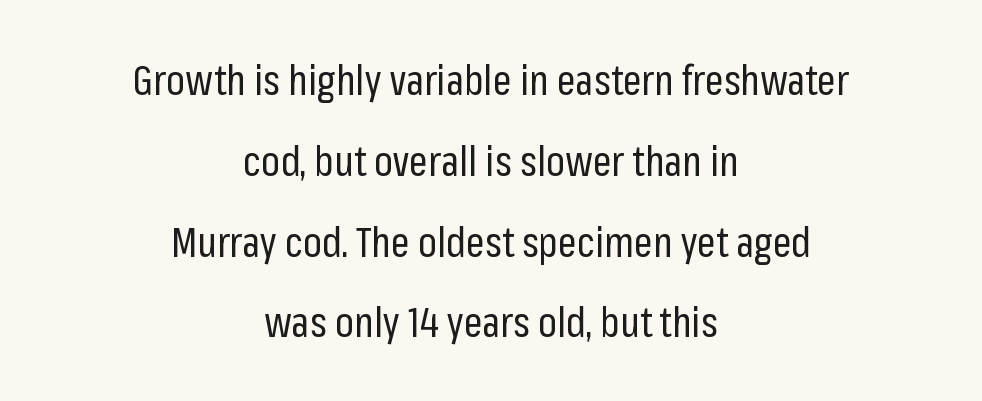
Ordinary non-slanted type is in use. Each letter keeps its own natural width here, so spacing adapts to shape. The area under the type is left untouched. The rendering positions every line midway between the sides. Inter-character spacing is left at the font's built-in metrics.
